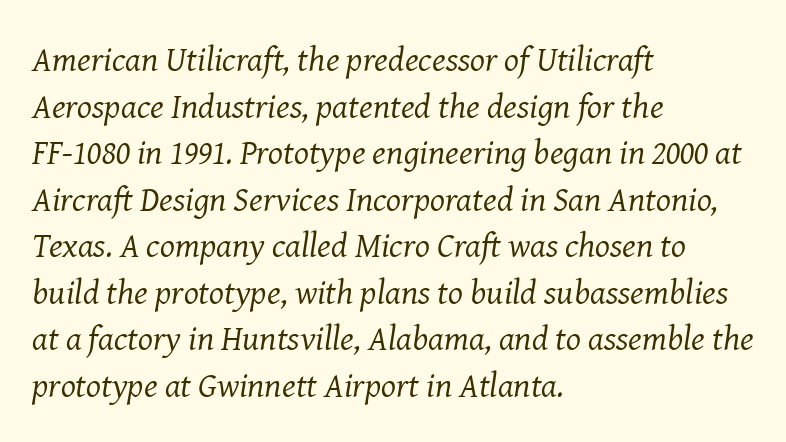
{"serif": "yes", "italic": "yes", "lean": "right", "slant_degrees": 8, "bold": "no", "weight": "regular", "width": "normal", "stroke_contrast": "medium", "x_height": "medium", "monospaced": "no", "underline": "no", "align": "left", "line_spacing": "normal", "line_spacing_ratio": 1.33, "letter_spacing": "normal", "letter_spacing_em": 0.0, "glyph_px": 35}
